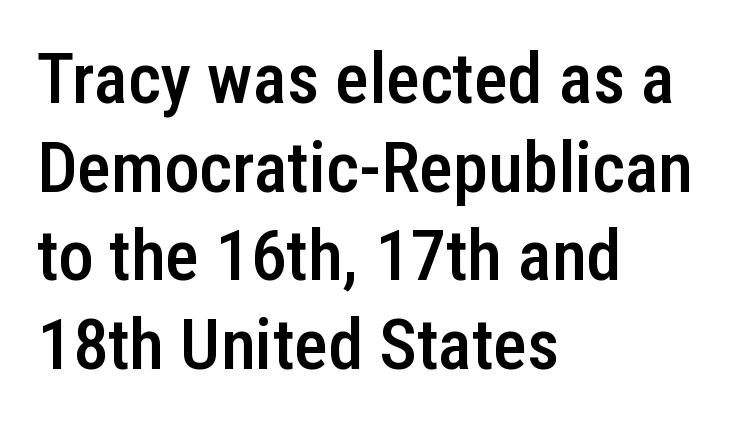
The tracking reads as untouched default to a designer's eye. These lines are set flush left with a ragged right edge. Each letter keeps its own natural width here, so spacing adapts to shape. The passage shown stacks its lines at a standard gap.
